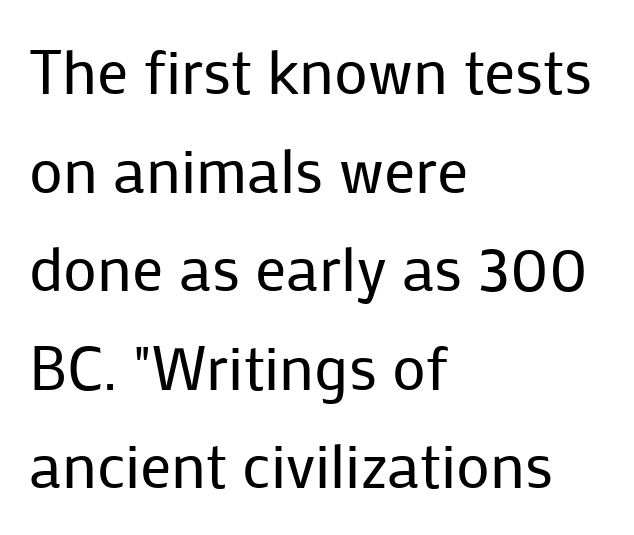
{"serif": "no", "italic": "no", "bold": "no", "weight": "regular", "width": "normal", "stroke_contrast": "low", "x_height": "medium", "monospaced": "no", "underline": "no", "align": "left", "line_spacing": "normal", "line_spacing_ratio": 1.59, "letter_spacing": "normal", "letter_spacing_em": 0.0, "glyph_px": 62}
